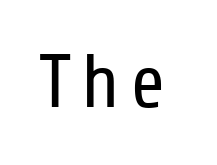
Q: Is the text bold? A: No.
Q: Is the text italic (slanted)? A: No, it is upright.
Q: Is the typeface a serif or a sans-serif typeface? A: Sans-serif.
Q: Is the text underlined? A: No.
Q: Width (condensed, normal, or wide)? A: Condensed.
Q: Stroke contrast? A: Low.
Q: x-height? A: Medium.
Q: Monospaced? A: No.
